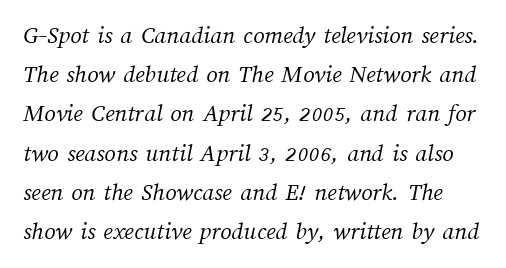
Q: Is the text bold? A: No.
Q: Is the text underlined? A: No.
Q: Is the spacing between letters normal or unusually wide? A: Normal.
Q: Is the spacing between lines tight, normal or loose? A: Normal.
